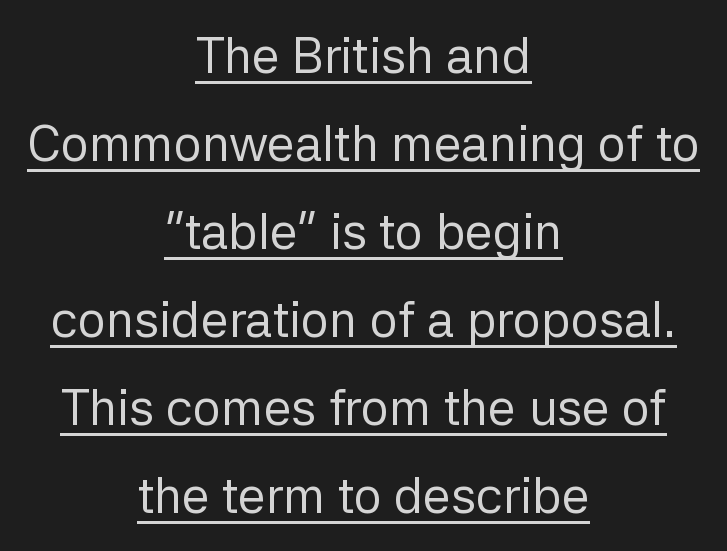
Q: Is the text bold? A: No.
Q: Is the text italic (slanted)? A: No, it is upright.
Q: Is the typeface a serif or a sans-serif typeface? A: Sans-serif.
Q: Is the text underlined? A: Yes.
Q: How is the paragraph aligned? A: Centered.
Q: Is the spacing between letters normal or unusually wide? A: Normal.
Q: Width (condensed, normal, or wide)? A: Normal.
Q: Stroke contrast? A: Low.
Q: x-height? A: Medium.
Q: Monospaced? A: No.
